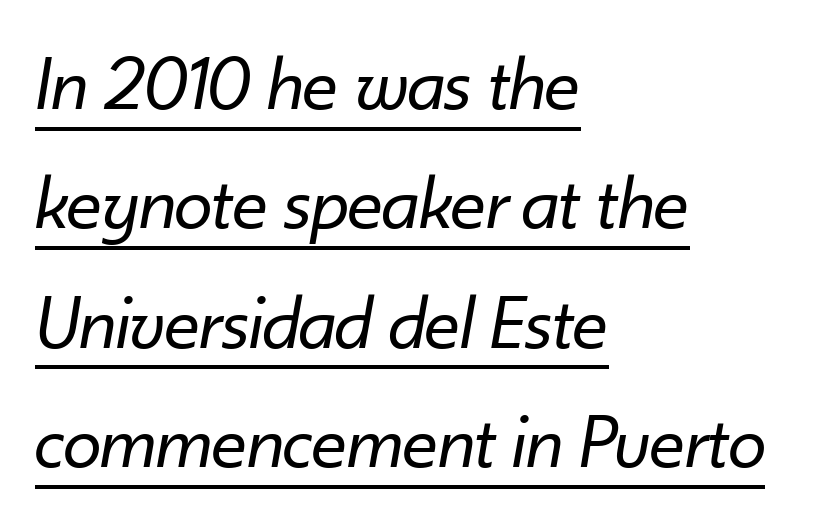
The image shows 78 px regular-weight type, italic (leaning right); set left-aligned, normal line spacing (1.53x), normal letter spacing, underlined; low stroke contrast and a small x-height.
